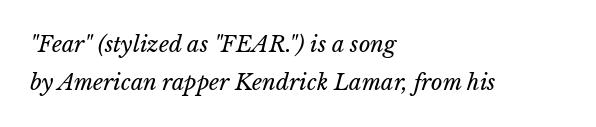
{"bold": "no", "underline": "no", "align": "left", "line_spacing_ratio": 1.74, "letter_spacing": "normal", "letter_spacing_em": 0.0, "glyph_px": 22}
